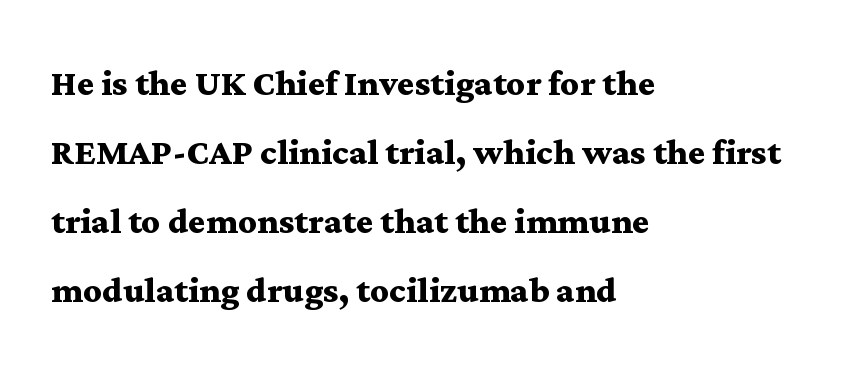
{"serif": "yes", "italic": "no", "bold": "yes", "weight": "semibold", "width": "wide", "stroke_contrast": "medium", "x_height": "medium", "monospaced": "no", "underline": "no", "align": "left", "line_spacing": "normal", "line_spacing_ratio": 1.5, "letter_spacing": "normal", "letter_spacing_em": 0.0, "glyph_px": 46}
